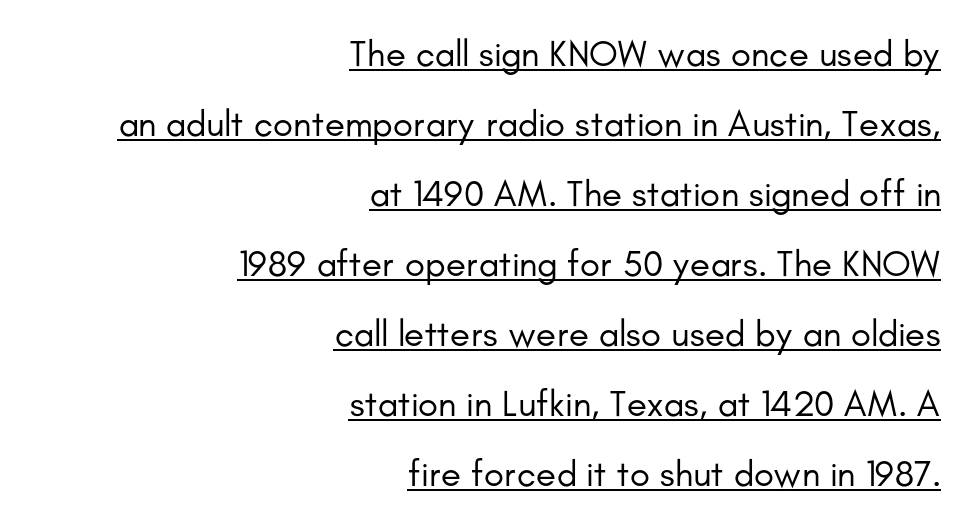
This sample uses plain, unmodified letter spacing. Serif or sans? Sans — the stroke terminals are bare. This is underlined copy, the kind a proofreader might mark for attention. Notice how the passage keeps a crisp vertical edge on the right only. Spacing verdict: proportional, widths tailored to each character. The passage shown is not bold in any degree.
